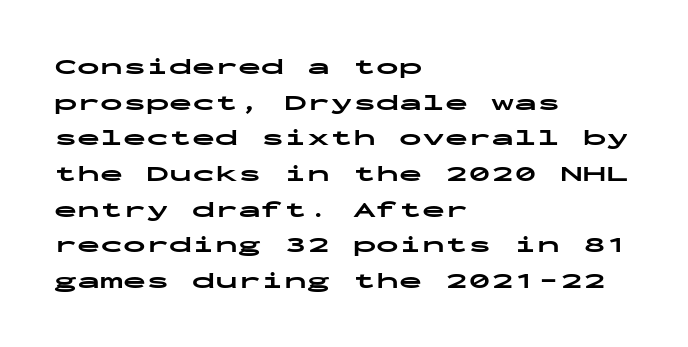
Q: Is the text bold? A: Yes.
Q: Is the text italic (slanted)? A: No, it is upright.
Q: Is the text underlined? A: No.
Q: How is the paragraph aligned? A: Left-aligned.
Q: Is the spacing between letters normal or unusually wide? A: Normal.
Q: Is the spacing between lines tight, normal or loose? A: Normal.
